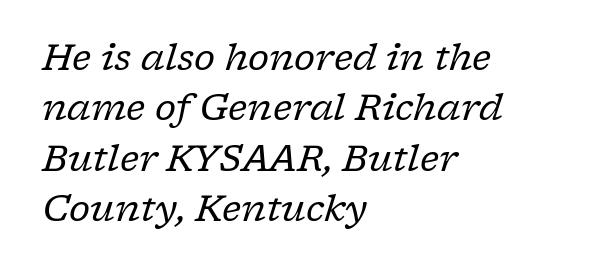
Q: Is the text bold? A: No.
Q: Is the text italic (slanted)? A: Yes, it leans right by about 17 degrees.
Q: Is the typeface a serif or a sans-serif typeface? A: Serif.
Q: Is the text underlined? A: No.
Q: How is the paragraph aligned? A: Left-aligned.
Q: Is the spacing between letters normal or unusually wide? A: Normal.
Q: Is the spacing between lines tight, normal or loose? A: Normal.
Q: Width (condensed, normal, or wide)? A: Normal.
Q: Stroke contrast? A: Low.
Q: x-height? A: Medium.
Q: Monospaced? A: No.
